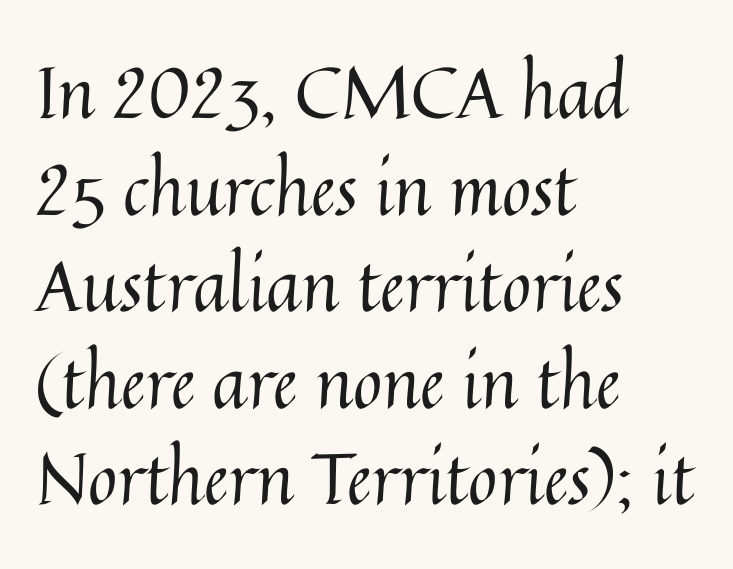
The text block is weighted toward the left margin, trailing off unevenly rightward. The letterforms sit shoulder to shoulder at normal distance. Horizontal bands of white between lines are of average thickness.
